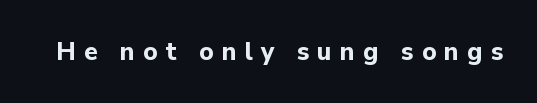
Q: Is the text bold? A: Yes.
Q: Is the text italic (slanted)? A: No, it is upright.
Q: Is the text underlined? A: No.
Q: Is the spacing between letters normal or unusually wide? A: Unusually wide.
